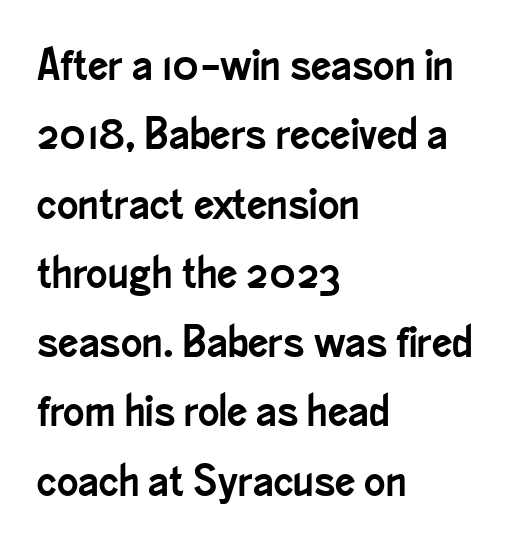
Q: Is the text italic (slanted)? A: No, it is upright.
Q: Is the typeface a serif or a sans-serif typeface? A: Sans-serif.
Q: Is the text underlined? A: No.
Q: How is the paragraph aligned? A: Left-aligned.
Q: Is the spacing between letters normal or unusually wide? A: Normal.
Q: Is the spacing between lines tight, normal or loose? A: Normal.
Q: Width (condensed, normal, or wide)? A: Condensed.
Q: Stroke contrast? A: Low.
Q: x-height? A: Small.
Q: Monospaced? A: No.
